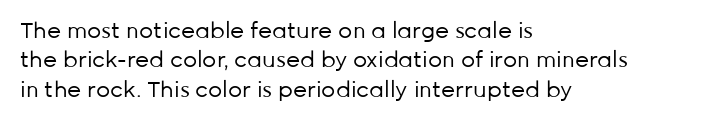
The image shows 22 px text type, upright; set left-aligned, normal line spacing (1.34x), normal letter spacing, not underlined.
